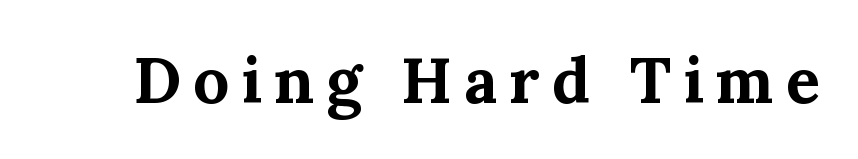
Q: Is the text bold? A: Yes.
Q: Is the text italic (slanted)? A: No, it is upright.
Q: Is the typeface a serif or a sans-serif typeface? A: Serif.
Q: Is the text underlined? A: No.
Q: Width (condensed, normal, or wide)? A: Normal.
Q: Stroke contrast? A: Medium.
Q: x-height? A: Medium.
Q: Monospaced? A: No.
